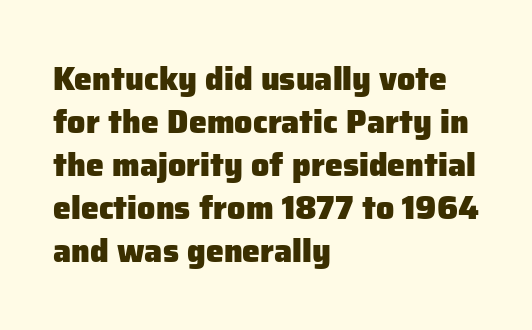
The paragraph shown leans on its left margin. The space beneath each line is pristine and unruled. The passage shown stacks its lines at a standard gap. Posture: vertical.
